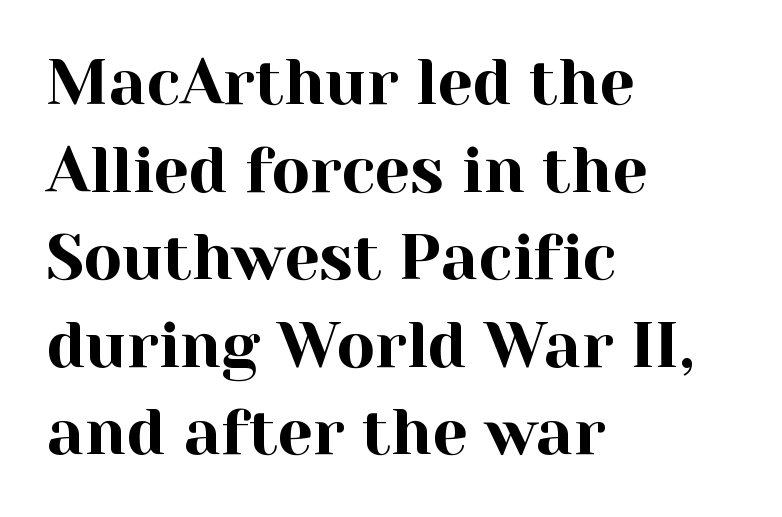
{"serif": "yes", "italic": "no", "width": "normal", "x_height": "medium", "monospaced": "no", "underline": "no", "align": "left", "line_spacing": "normal", "line_spacing_ratio": 1.39, "letter_spacing": "normal", "letter_spacing_em": 0.0, "glyph_px": 63}
